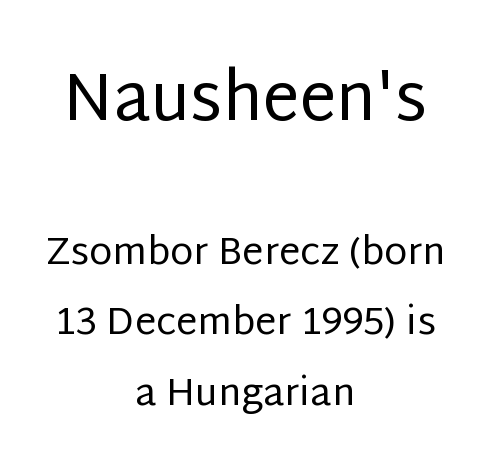
{"serif": "no", "italic": "no", "bold": "no", "weight": "regular", "width": "normal", "stroke_contrast": "low", "x_height": "large", "monospaced": "no", "underline": "no", "align": "center", "line_spacing_ratio": 1.86, "letter_spacing": "normal", "letter_spacing_em": 0.0, "larger_block": "first", "size_ratio": 1.74, "glyph_px": 66}
